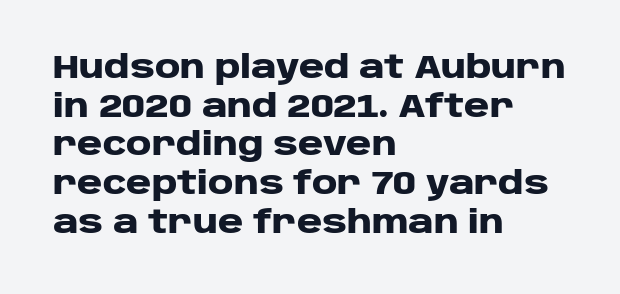
{"serif": "no", "italic": "no", "bold": "yes", "weight": "heavy", "width": "wide", "stroke_contrast": "low", "x_height": "large", "monospaced": "no", "underline": "no", "align": "left", "line_spacing": "normal", "line_spacing_ratio": 1.25, "letter_spacing": "normal", "letter_spacing_em": 0.0, "glyph_px": 31}
